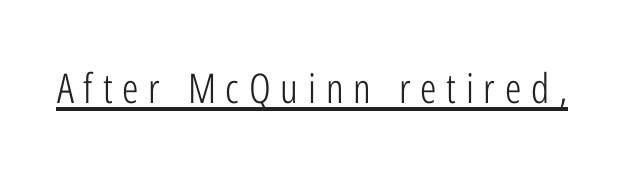
These glyphs show unthickened strokes, regular width or finer. The letters stand straight up with perfectly vertical stems. The tracking reads as deliberately expanded to a designer's eye. The text was rendered using a sans face with plain stroke endings.
